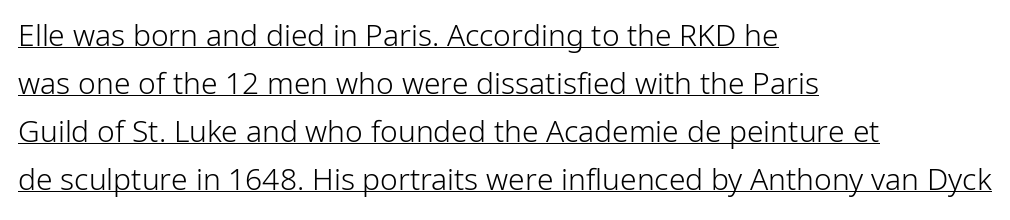
Q: Is the text bold? A: No.
Q: Is the text italic (slanted)? A: No, it is upright.
Q: Is the typeface a serif or a sans-serif typeface? A: Sans-serif.
Q: Is the text underlined? A: Yes.
Q: How is the paragraph aligned? A: Left-aligned.
Q: Is the spacing between letters normal or unusually wide? A: Normal.
Q: Is the spacing between lines tight, normal or loose? A: Normal.
Q: Width (condensed, normal, or wide)? A: Normal.
Q: Stroke contrast? A: Low.
Q: x-height? A: Medium.
Q: Monospaced? A: No.
